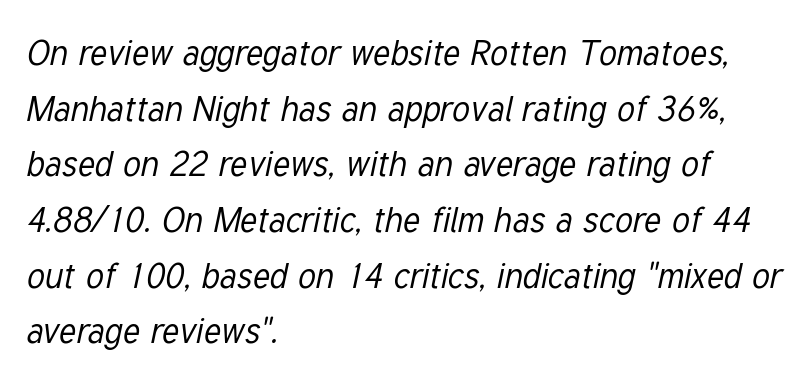
Q: Is the text bold? A: No.
Q: Is the text italic (slanted)? A: Yes, it leans right by about 12 degrees.
Q: Is the text underlined? A: No.
Q: How is the paragraph aligned? A: Left-aligned.
Q: Is the spacing between letters normal or unusually wide? A: Normal.
Q: Is the spacing between lines tight, normal or loose? A: Normal.
Q: Width (condensed, normal, or wide)? A: Condensed.
Q: Stroke contrast? A: Low.
Q: x-height? A: Medium.
Q: Monospaced? A: No.
